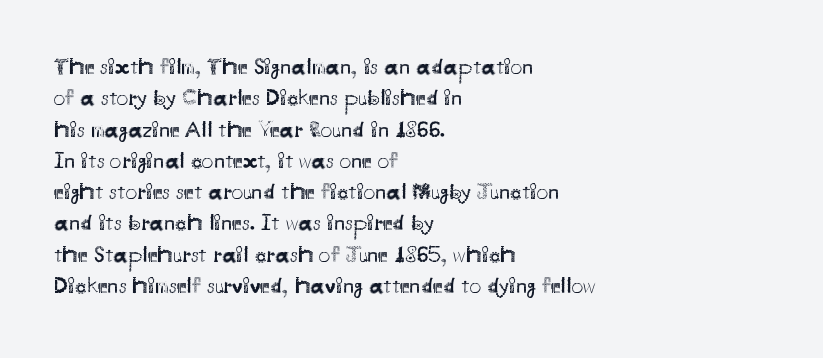
{"italic": "no", "bold": "no", "underline": "no", "align": "left", "line_spacing": "normal", "line_spacing_ratio": 1.36, "letter_spacing": "normal", "letter_spacing_em": 0.0, "glyph_px": 23}
